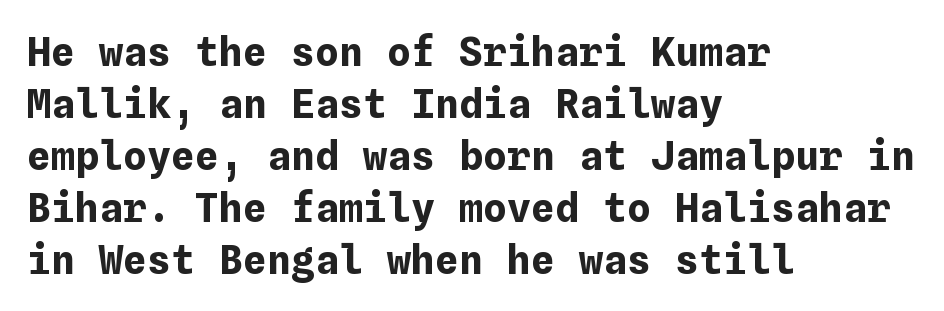
Students, this is bold: see how much ink each stroke carries. This sample keeps an unexceptional amount of space between lines. Default kerning and tracking; the words read as compact shapes. The lettering stays uniformly vertical, giving the passage a roman look. Unmarked baselines from the first word to the last.
